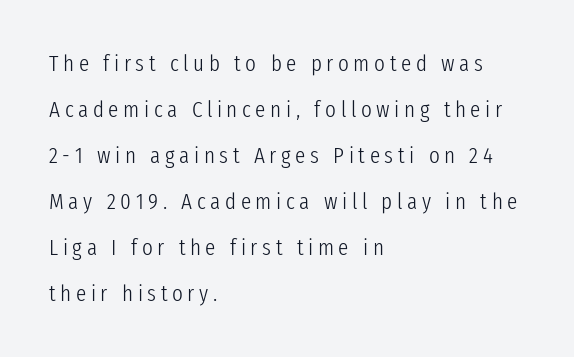
The image shows 23 px text type, upright; set left-aligned, loose line spacing (2.0x), unusually wide letter spacing (+0.2 em), not underlined.
